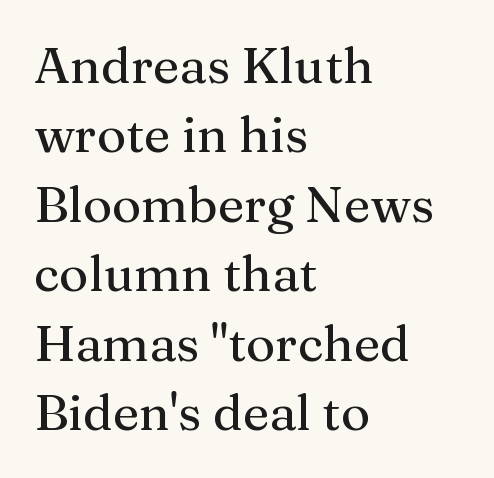
The image shows 50 px serif type, upright; set left-aligned, normal line spacing (1.39x), normal letter spacing, not underlined; medium stroke contrast and a medium x-height.
